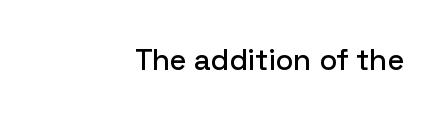
The image shows 29 px sans-serif type, upright; set right-aligned, normal letter spacing, not underlined; low stroke contrast and a medium x-height.
